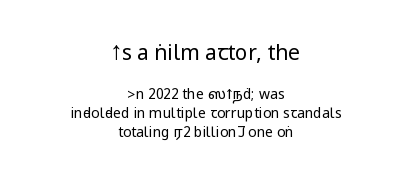
{"italic": "no", "bold": "no", "underline": "no", "align": "center", "line_spacing": "normal", "line_spacing_ratio": 1.37, "letter_spacing": "normal", "letter_spacing_em": 0.0, "larger_block": "first", "size_ratio": 1.5, "glyph_px": 21}
